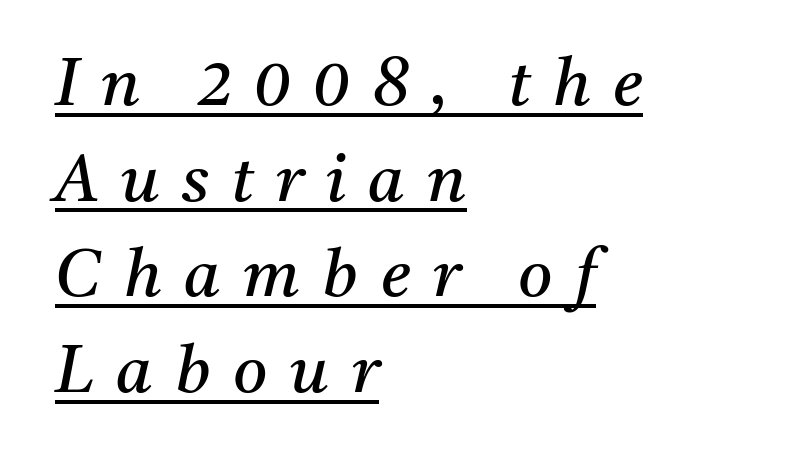
Q: Is the text bold? A: No.
Q: Is the text italic (slanted)? A: Yes, it leans right by about 11 degrees.
Q: Is the typeface a serif or a sans-serif typeface? A: Serif.
Q: Is the text underlined? A: Yes.
Q: How is the paragraph aligned? A: Left-aligned.
Q: Is the spacing between letters normal or unusually wide? A: Unusually wide.
Q: Is the spacing between lines tight, normal or loose? A: Normal.
Q: Width (condensed, normal, or wide)? A: Normal.
Q: Stroke contrast? A: Medium.
Q: x-height? A: Medium.
Q: Monospaced? A: No.
